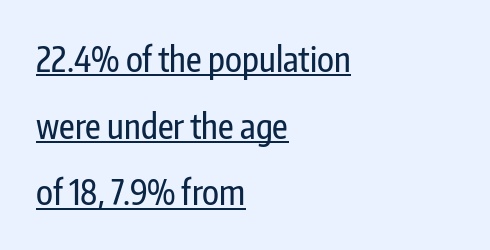
Proportional: the letters do not fall into vertical columns. Here the glyphs are tracked normally, forming tight word shapes. Emphasis is given by a line drawn under the lettering. Students, observe: this is what heavily led, spacious text looks like. A sans-serif font was chosen for this passage.
